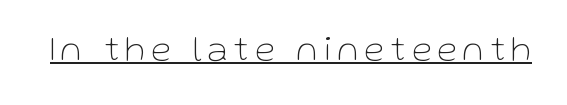
Q: Is the text bold? A: No.
Q: Is the text italic (slanted)? A: No, it is upright.
Q: Is the typeface a serif or a sans-serif typeface? A: Sans-serif.
Q: Is the text underlined? A: Yes.
Q: Width (condensed, normal, or wide)? A: Normal.
Q: Stroke contrast? A: Low.
Q: x-height? A: Medium.
Q: Monospaced? A: No.
